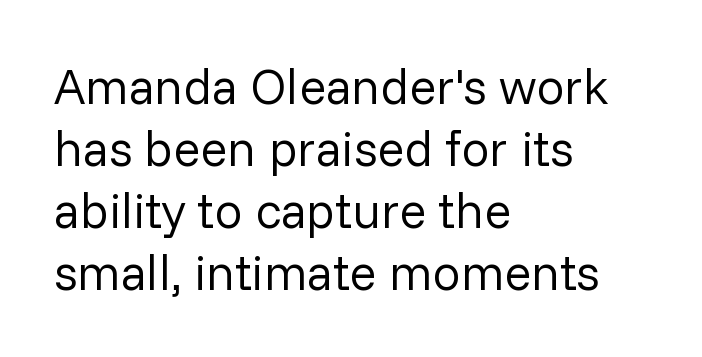
Regarding serifs, this sample does without them. Glance below the letters and you will spot only blank space. This rendering leaves character spacing at its baseline value. Italic? Not at all — the glyphs are vertical. Stems and bowls with no extra thickness — not bold.
